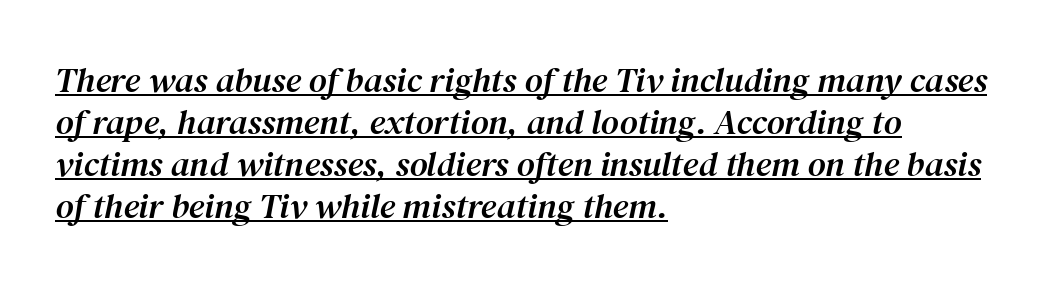
{"serif": "yes", "italic": "yes", "lean": "right", "slant_degrees": 12, "width": "normal", "stroke_contrast": "medium", "x_height": "medium", "monospaced": "no", "underline": "yes", "align": "left", "line_spacing_ratio": 1.2, "letter_spacing": "normal", "letter_spacing_em": 0.0, "glyph_px": 35}
